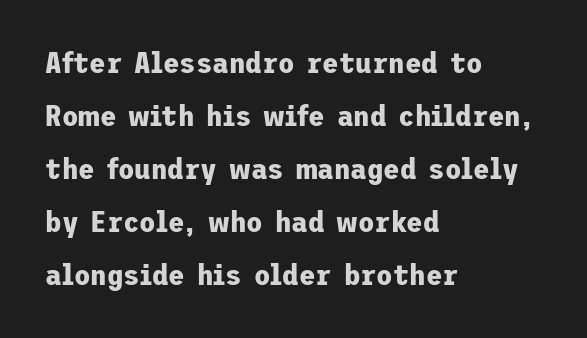
Q: Is the text bold? A: Yes.
Q: Is the text italic (slanted)? A: No, it is upright.
Q: Is the typeface a serif or a sans-serif typeface? A: Sans-serif.
Q: Is the text underlined? A: No.
Q: How is the paragraph aligned? A: Left-aligned.
Q: Is the spacing between letters normal or unusually wide? A: Normal.
Q: Width (condensed, normal, or wide)? A: Normal.
Q: Stroke contrast? A: Low.
Q: x-height? A: Medium.
